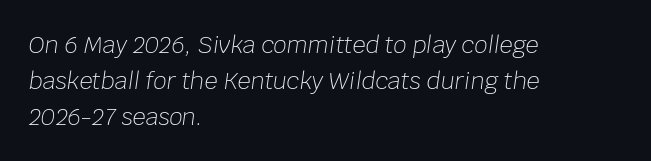
The image shows 23 px text type, italic (leaning right); set left-aligned, normal line spacing (1.56x), normal letter spacing, not underlined.
